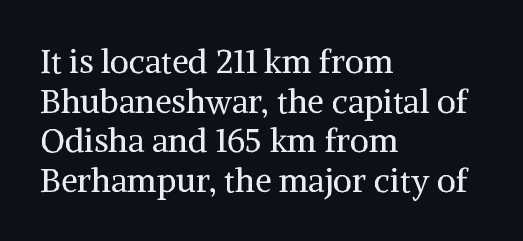
The image shows 33 px regular-weight serif type, upright; set left-aligned, line spacing 1.2x, normal letter spacing, not underlined; medium stroke contrast and a medium x-height.
